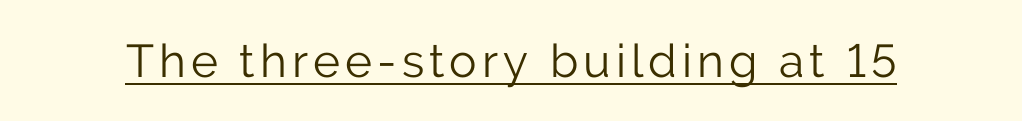
{"serif": "no", "italic": "no", "bold": "no", "weight": "light", "width": "normal", "stroke_contrast": "low", "x_height": "medium", "monospaced": "no", "underline": "yes", "glyph_px": 46}
